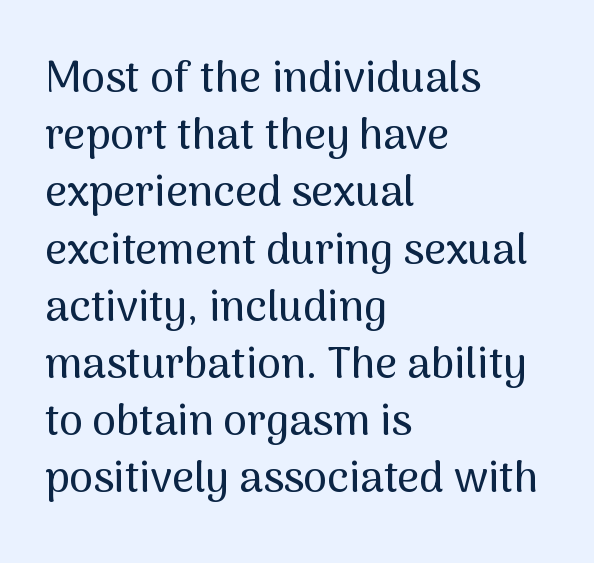
{"serif": "no", "italic": "no", "width": "normal", "stroke_contrast": "medium", "x_height": "medium", "monospaced": "no", "underline": "no", "align": "left", "line_spacing": "normal", "line_spacing_ratio": 1.33, "letter_spacing": "normal", "letter_spacing_em": 0.0, "glyph_px": 43}
